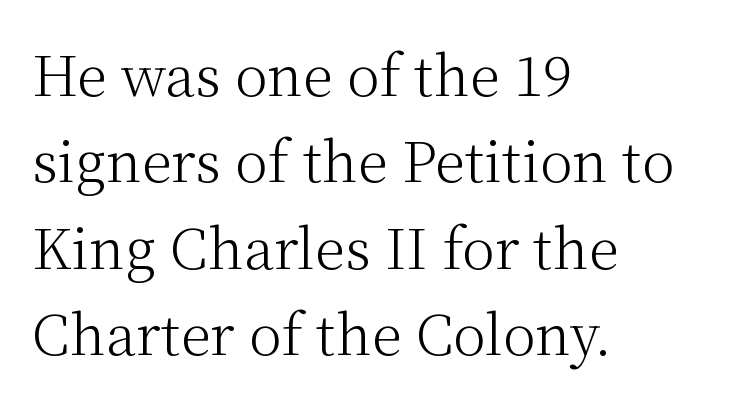
Q: Is the text bold? A: No.
Q: Is the text italic (slanted)? A: No, it is upright.
Q: Is the typeface a serif or a sans-serif typeface? A: Serif.
Q: Is the text underlined? A: No.
Q: How is the paragraph aligned? A: Left-aligned.
Q: Is the spacing between letters normal or unusually wide? A: Normal.
Q: Is the spacing between lines tight, normal or loose? A: Normal.
Q: Width (condensed, normal, or wide)? A: Normal.
Q: Stroke contrast? A: Medium.
Q: x-height? A: Medium.
Q: Monospaced? A: No.
